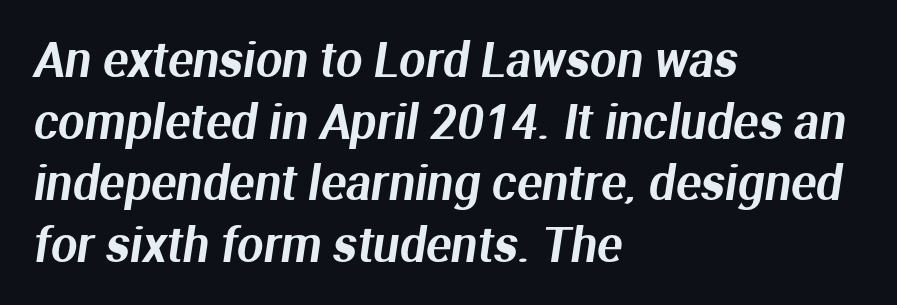
The image shows 47 px sans-serif type; set left-aligned, normal line spacing (1.31x), normal letter spacing, not underlined; medium stroke contrast and a medium x-height.
